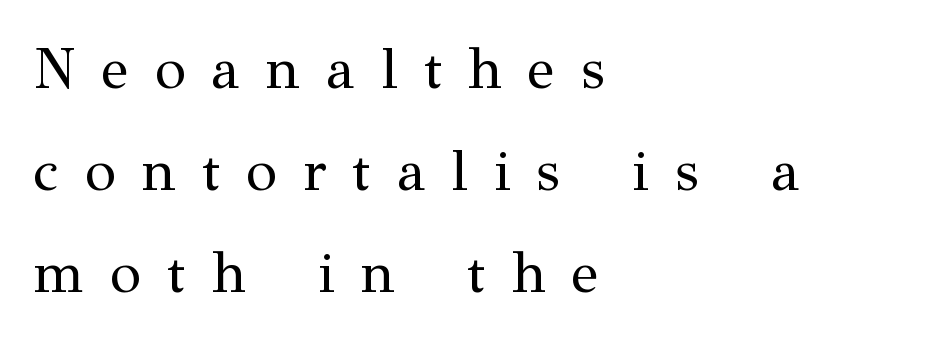
Proportional: the letters do not fall into vertical columns. Substantial extra tracking has been applied to these lines. A roman cut, with each character standing at attention. Vertical stems look standard width or narrower in stroke.
